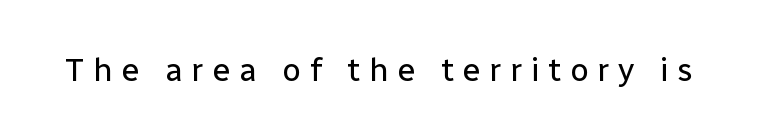
Q: Is the text bold? A: No.
Q: Is the text italic (slanted)? A: No, it is upright.
Q: Is the typeface a serif or a sans-serif typeface? A: Sans-serif.
Q: Is the text underlined? A: No.
Q: Is the spacing between letters normal or unusually wide? A: Unusually wide.
Q: Width (condensed, normal, or wide)? A: Normal.
Q: Stroke contrast? A: Low.
Q: x-height? A: Medium.
Q: Monospaced? A: No.
